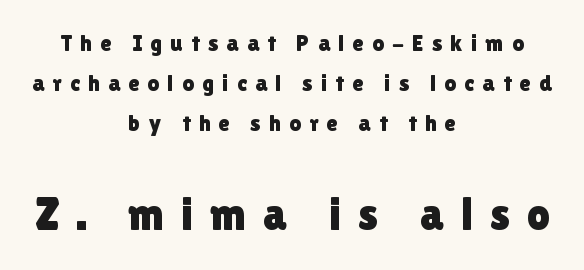
Is this a sans? Yes — the strokes have no serifs. Bigger letters appear in the bottom chunk; the top chunk is reduced. This sample is center-justified, so both line endings float freely. Posture: upright roman. This sample has the flowing, uneven cadence of proportional lettering.
